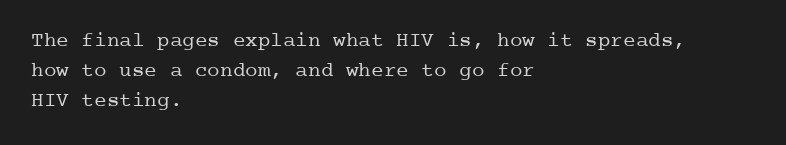
Q: Is the text bold? A: No.
Q: Is the text italic (slanted)? A: No, it is upright.
Q: Is the text underlined? A: No.
Q: How is the paragraph aligned? A: Left-aligned.
Q: Is the spacing between letters normal or unusually wide? A: Normal.
Q: Is the spacing between lines tight, normal or loose? A: Normal.
